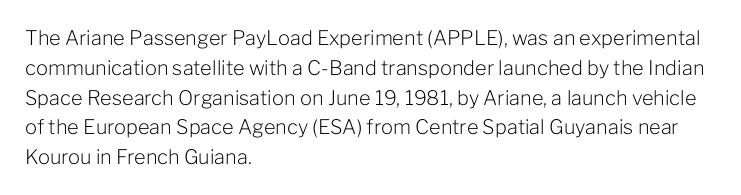
Q: Is the text bold? A: No.
Q: Is the text italic (slanted)? A: No, it is upright.
Q: Is the text underlined? A: No.
Q: How is the paragraph aligned? A: Left-aligned.
Q: Is the spacing between letters normal or unusually wide? A: Normal.
Q: Is the spacing between lines tight, normal or loose? A: Normal.
